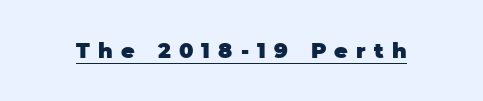
{"italic": "no", "bold": "yes", "underline": "yes", "letter_spacing": "wide", "letter_spacing_em": 0.39, "glyph_px": 21}
